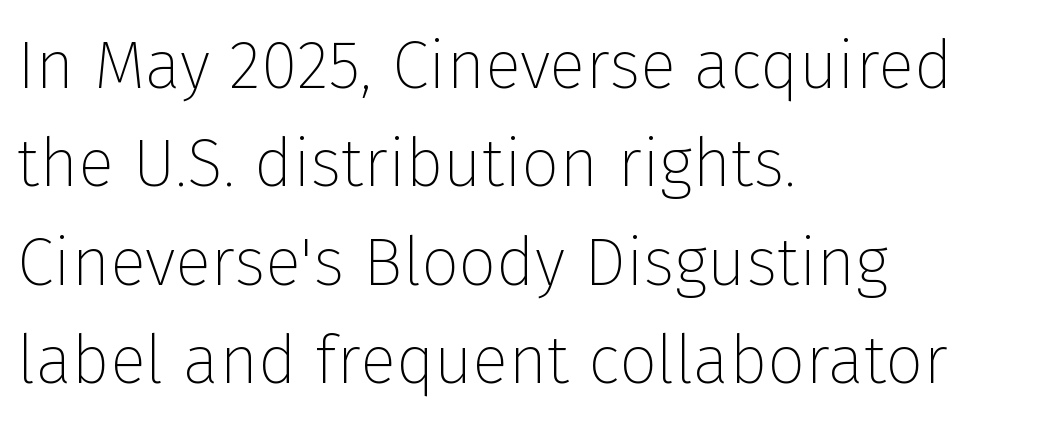
The designer left line spacing at the default. Note the varied advance widths — an 'i' is clearly narrower than an 'm'. Upright lettering throughout. Type style note: lacks serifs. Clear beneath every line of the passage.
